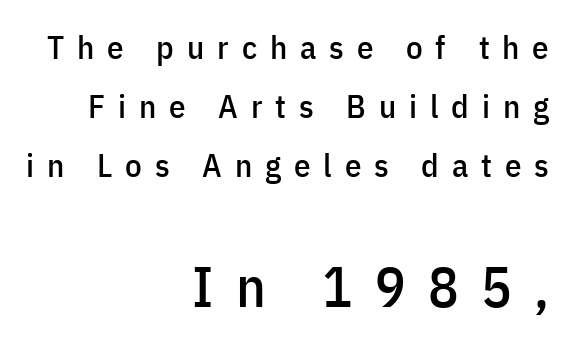
Q: Is the text italic (slanted)? A: No, it is upright.
Q: Is the typeface a serif or a sans-serif typeface? A: Sans-serif.
Q: Is the text underlined? A: No.
Q: How is the paragraph aligned? A: Right-aligned.
Q: Is the spacing between letters normal or unusually wide? A: Unusually wide.
Q: Which block of text is set in a larger size, the first (top) or the second (bottom)? A: The second (bottom) one.
Q: Width (condensed, normal, or wide)? A: Condensed.
Q: Stroke contrast? A: Low.
Q: x-height? A: Medium.
Q: Monospaced? A: No.
